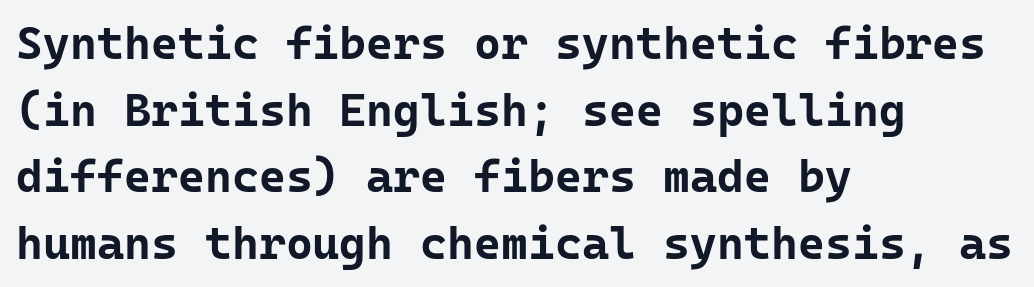
The image shows 46 px bold sans-serif type, upright, monospaced; set left-aligned, normal line spacing (1.45x), normal letter spacing, not underlined; low stroke contrast and a medium x-height.
